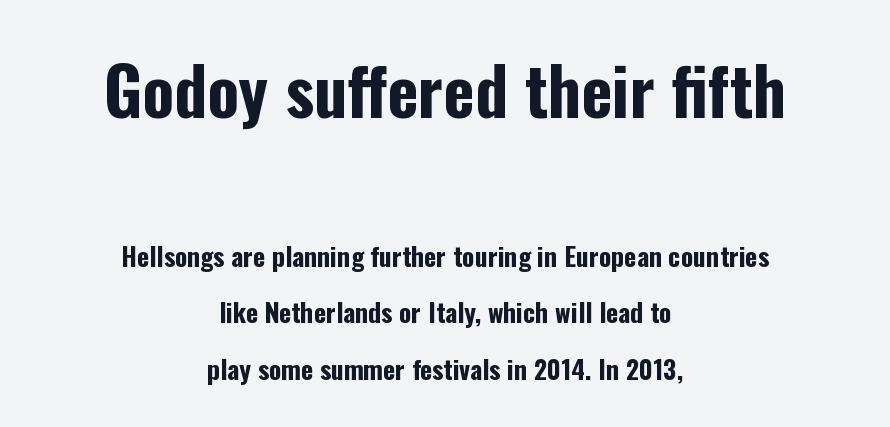
Regarding serifs, this sample does without them. Varying glyph widths throughout — classic text-font behaviour. Between one letter and the next there's only the usual sliver of space. The passage shown begins with its larger block and ends with its smaller one.
